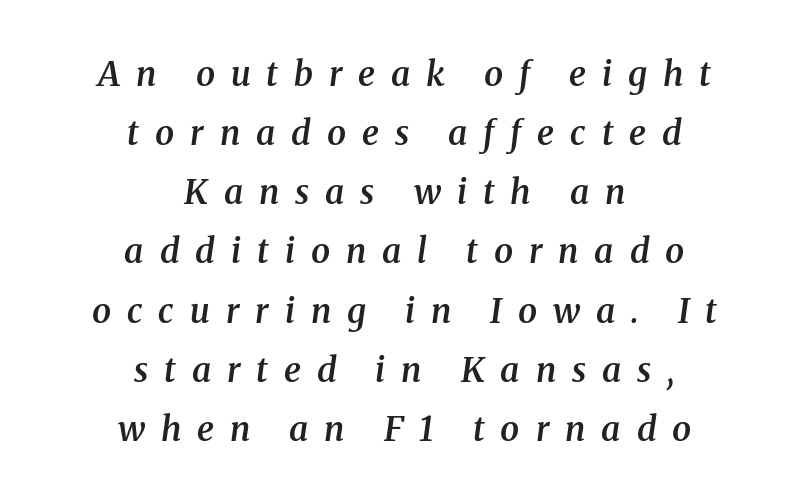
{"serif": "yes", "italic": "yes", "lean": "right", "slant_degrees": 8, "bold": "semi", "weight": "semibold", "width": "normal", "stroke_contrast": "medium", "x_height": "medium", "monospaced": "no", "underline": "no", "align": "center", "line_spacing_ratio": 1.74, "letter_spacing": "wide", "letter_spacing_em": 0.47, "glyph_px": 34}
